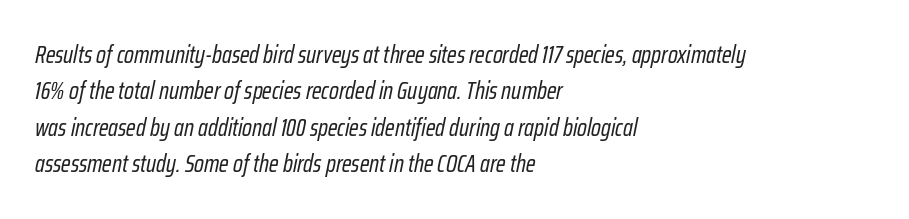
{"italic": "yes", "lean": "right", "slant_degrees": 12, "bold": "no", "underline": "no", "align": "left", "line_spacing": "normal", "line_spacing_ratio": 1.52, "letter_spacing": "normal", "letter_spacing_em": 0.0, "glyph_px": 24}
